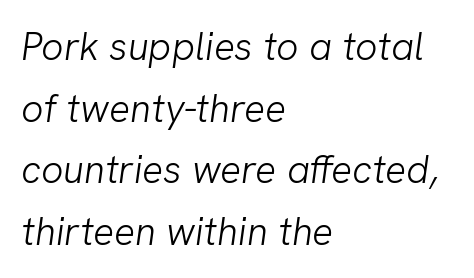
The image shows 39 px light sans-serif type; set left-aligned, normal line spacing (1.58x), normal letter spacing, not underlined; low stroke contrast and a medium x-height.
